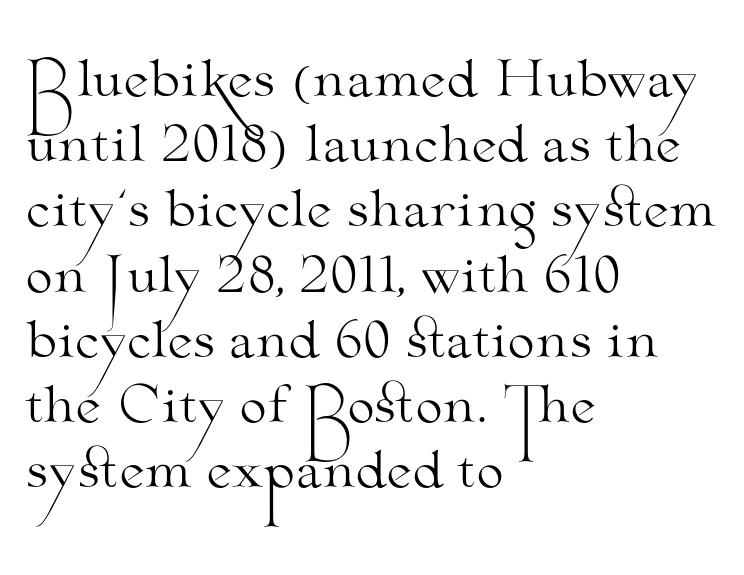
The image shows 49 px light, wide serif type, upright; set left-aligned, normal line spacing (1.33x), normal letter spacing, not underlined; medium stroke contrast and a small x-height.
